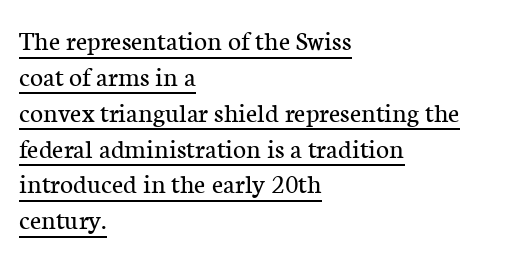
Q: Is the text bold? A: No.
Q: Is the text italic (slanted)? A: No, it is upright.
Q: Is the typeface a serif or a sans-serif typeface? A: Serif.
Q: Is the text underlined? A: Yes.
Q: How is the paragraph aligned? A: Left-aligned.
Q: Is the spacing between letters normal or unusually wide? A: Normal.
Q: Is the spacing between lines tight, normal or loose? A: Normal.
Q: Width (condensed, normal, or wide)? A: Normal.
Q: Stroke contrast? A: Low.
Q: x-height? A: Medium.
Q: Monospaced? A: No.
